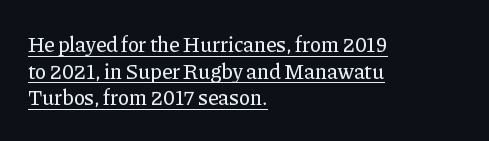
Teacher's note: observe the even left margin — that is flush-left alignment. Letter spacing: default. Rows of type keep a routine distance in the vertical direction. The type sits square on the baseline with zero lean. This is underlined copy, the kind a proofreader might mark for attention.
